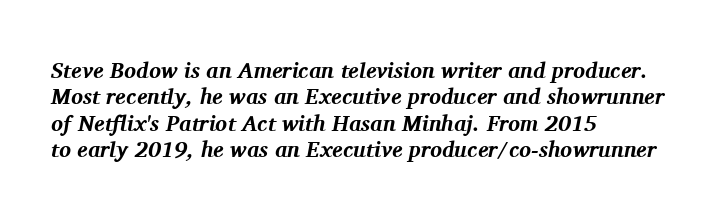
{"italic": "yes", "lean": "right", "slant_degrees": 11, "bold": "yes", "underline": "no", "align": "left", "line_spacing_ratio": 1.2, "letter_spacing": "normal", "letter_spacing_em": 0.0, "glyph_px": 22}
